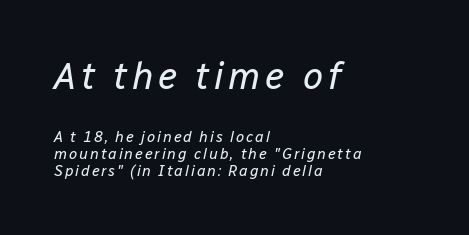
Q: Is the text bold? A: No.
Q: Is the text italic (slanted)? A: Yes, it leans right by about 12 degrees.
Q: Is the text underlined? A: No.
Q: How is the paragraph aligned? A: Left-aligned.
Q: Which block of text is set in a larger size, the first (top) or the second (bottom)? A: The first (top) one.
Q: Width (condensed, normal, or wide)? A: Normal.
Q: Stroke contrast? A: Low.
Q: x-height? A: Medium.
Q: Monospaced? A: No.
